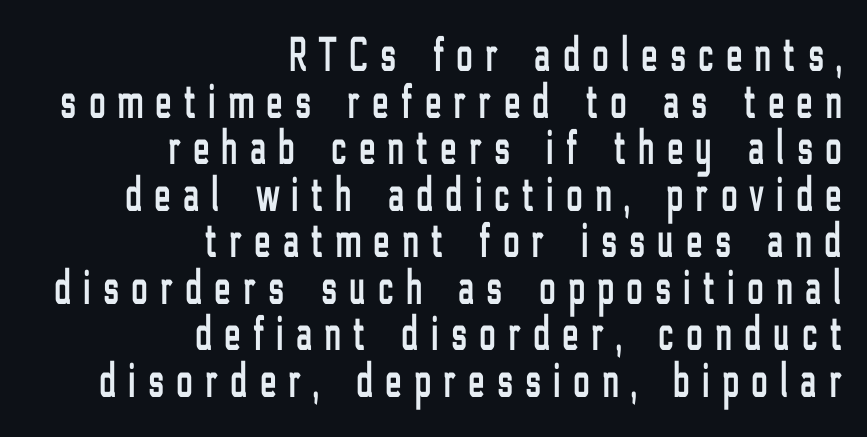
The image shows 49 px condensed sans-serif type, upright; set right-aligned, tight line spacing (0.95x), unusually wide letter spacing (+0.26 em), not underlined; low stroke contrast and a medium x-height.
